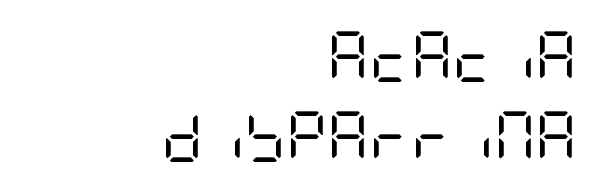
The image shows 51 px regular-weight, condensed sans-serif type, upright; set right-aligned, normal line spacing (1.57x), normal letter spacing, not underlined; low stroke contrast and a large x-height.
